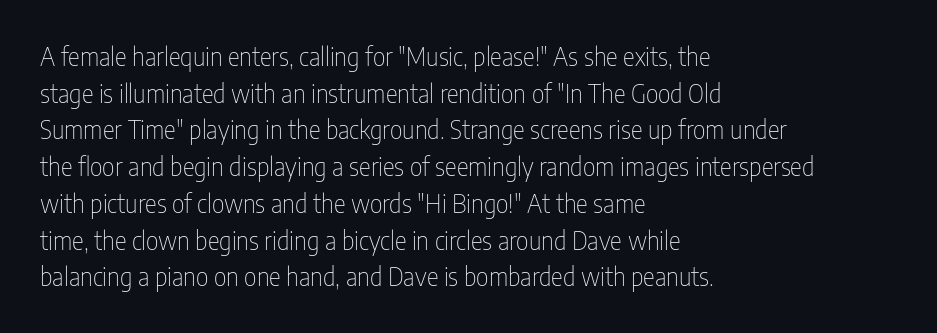
{"italic": "no", "bold": "no", "underline": "no", "align": "left", "line_spacing": "normal", "line_spacing_ratio": 1.47, "letter_spacing": "normal", "letter_spacing_em": 0.0, "glyph_px": 25}
